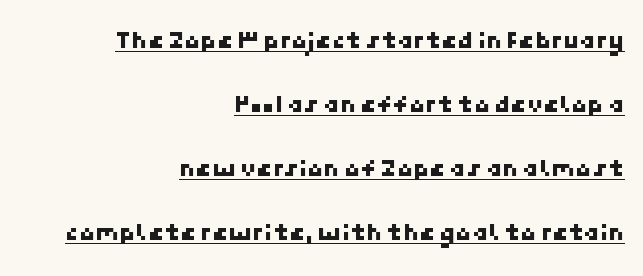
The image shows 26 px text type; set right-aligned, loose line spacing (2.46x), normal letter spacing, underlined.
